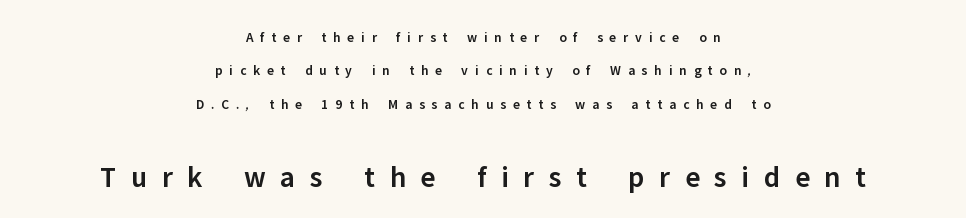
The image shows 30 px semibold sans-serif type, upright; set centered, loose line spacing (2.38x), unusually wide letter spacing (+0.49 em), not underlined; the second (bottom) block is 2.14x larger; low stroke contrast and a medium x-height.
